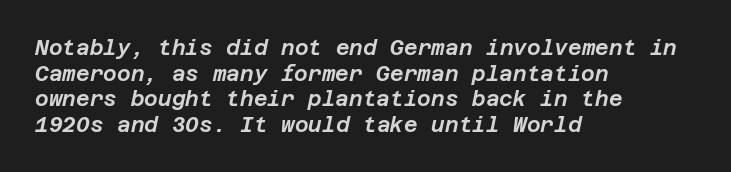
Each row of text sits above clean, open space. Notice how the passage keeps a crisp vertical edge on the left only. Looking at the ascenders, they clearly lean. Look at the tracking — it's just the regular setting, nothing added.
